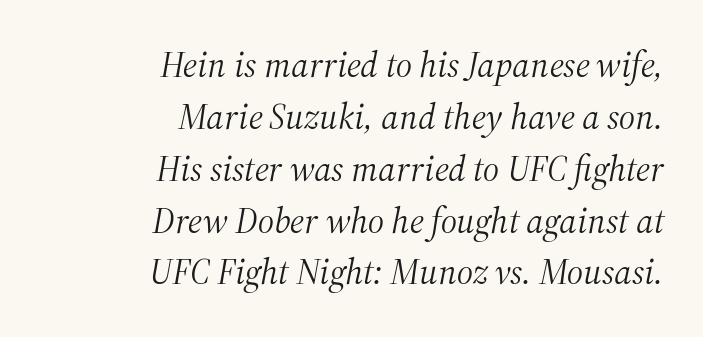
Q: Is the text bold? A: No.
Q: Is the text italic (slanted)? A: Yes, it leans right by about 12 degrees.
Q: Is the typeface a serif or a sans-serif typeface? A: Serif.
Q: Is the text underlined? A: No.
Q: How is the paragraph aligned? A: Right-aligned.
Q: Is the spacing between letters normal or unusually wide? A: Normal.
Q: Is the spacing between lines tight, normal or loose? A: Normal.
Q: Width (condensed, normal, or wide)? A: Normal.
Q: Stroke contrast? A: Medium.
Q: x-height? A: Medium.
Q: Monospaced? A: No.
